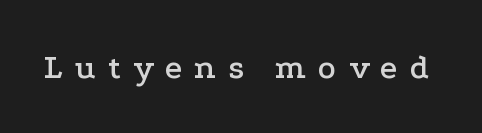
{"serif": "yes", "italic": "no", "width": "wide", "stroke_contrast": "low", "x_height": "medium", "monospaced": "no", "underline": "no", "letter_spacing": "wide", "letter_spacing_em": 0.35, "glyph_px": 34}
